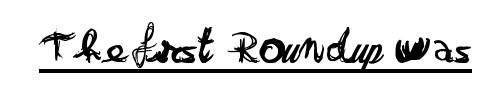
The image shows 51 px regular-weight, wide sans-serif type, upright; set normal letter spacing, underlined; low stroke contrast and a small x-height.
